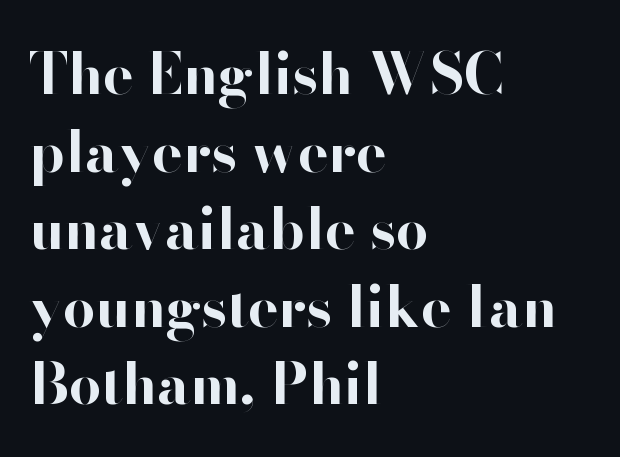
Stroke thickness is high; the sample reads as a true bold. The text was rendered using a sans face with plain stroke endings. This rendering uses left alignment, leaving the right contour irregular. Each new line begins a customary step beneath the previous one.
